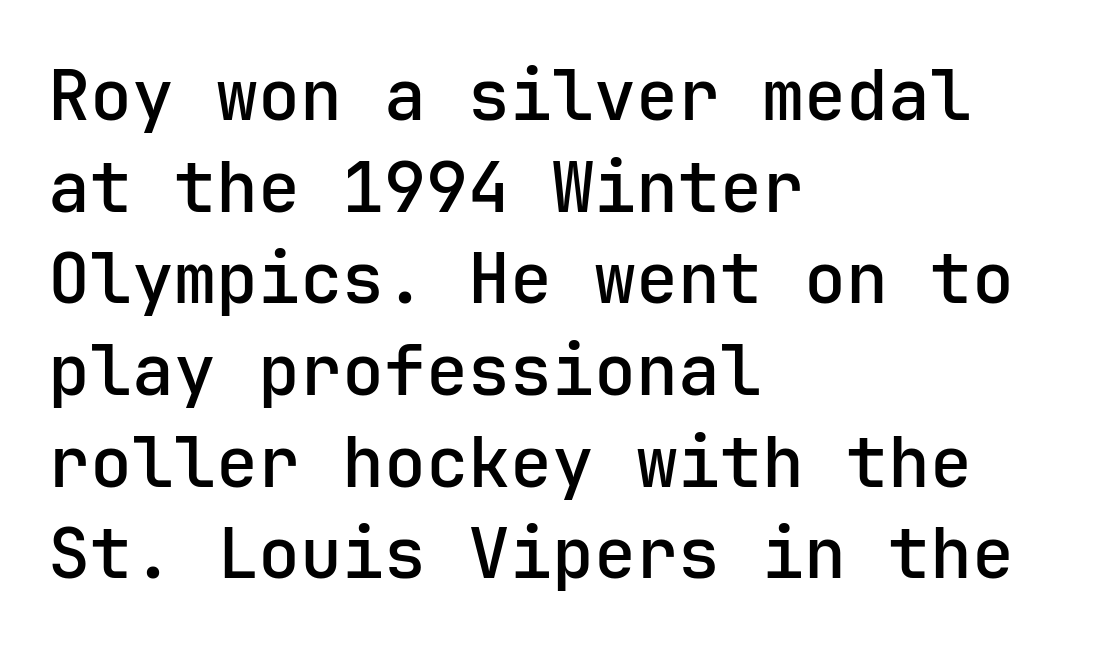
Q: Is the text italic (slanted)? A: No, it is upright.
Q: Is the typeface a serif or a sans-serif typeface? A: Sans-serif.
Q: Is the text underlined? A: No.
Q: How is the paragraph aligned? A: Left-aligned.
Q: Is the spacing between letters normal or unusually wide? A: Normal.
Q: Is the spacing between lines tight, normal or loose? A: Normal.
Q: Width (condensed, normal, or wide)? A: Normal.
Q: Stroke contrast? A: Low.
Q: x-height? A: Medium.
Q: Monospaced? A: Yes.
